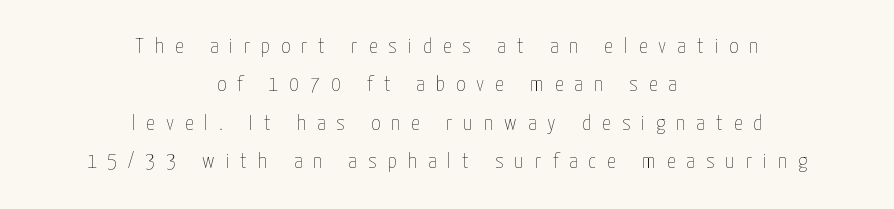
{"italic": "no", "bold": "no", "underline": "no", "align": "center", "line_spacing_ratio": 1.74, "letter_spacing": "wide", "letter_spacing_em": 0.5, "glyph_px": 22}
